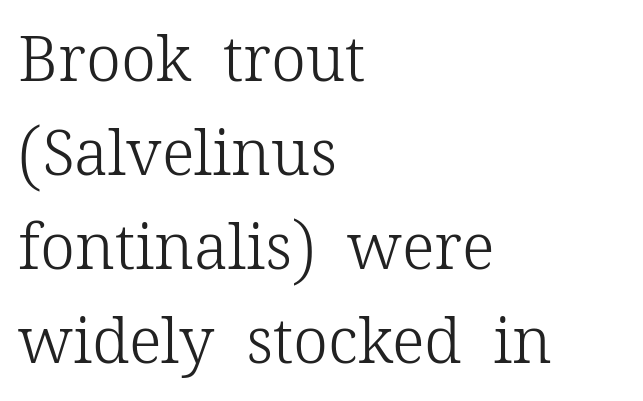
Look at the bottom of the vertical strokes: they flare into serifs here. Nothing unusual about the tracking: characters are spaced as the font intends. Do the characters align in a grid? No, the font is proportional. Stroke mass is kept to a normal reading level or below.
